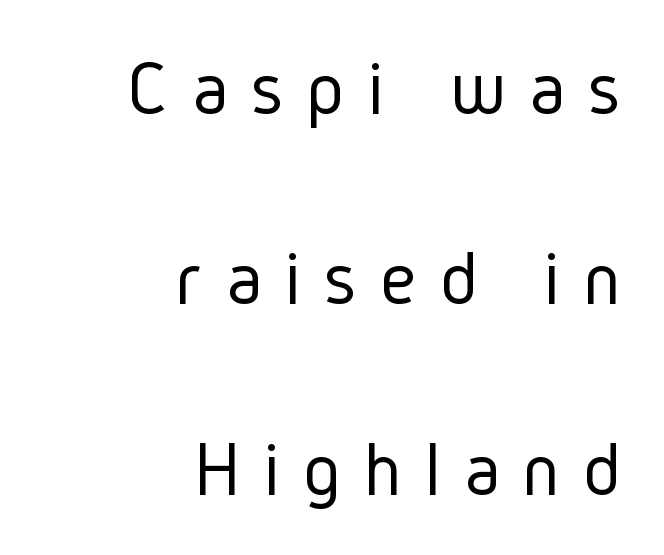
The image shows 79 px light, condensed sans-serif type, upright; set right-aligned, loose line spacing (2.41x), unusually wide letter spacing (+0.3 em), not underlined; low stroke contrast and a medium x-height.
